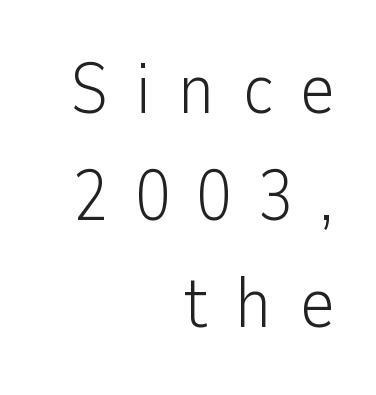
The characters are drawn with everyday or finer stroke widths. The passage shown is typeset with a sans-serif family. Short note: letters widely spaced. Looks like regular typesetting: each glyph gets only the width it needs.
